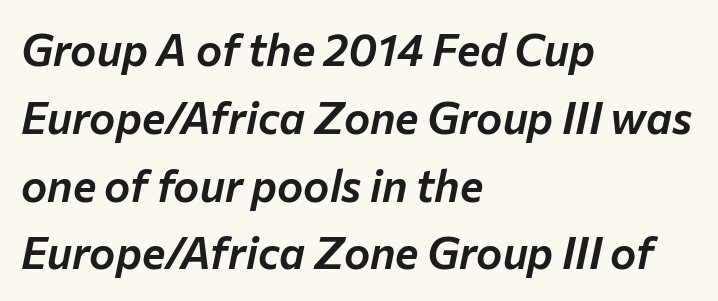
Q: Is the text italic (slanted)? A: Yes, it leans right by about 12 degrees.
Q: Is the text underlined? A: No.
Q: How is the paragraph aligned? A: Left-aligned.
Q: Is the spacing between letters normal or unusually wide? A: Normal.
Q: Is the spacing between lines tight, normal or loose? A: Normal.
Q: Width (condensed, normal, or wide)? A: Normal.
Q: Stroke contrast? A: Low.
Q: x-height? A: Medium.
Q: Monospaced? A: No.
